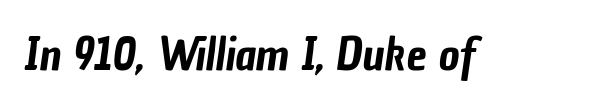
Q: Is the typeface a serif or a sans-serif typeface? A: Sans-serif.
Q: Is the text underlined? A: No.
Q: Is the spacing between letters normal or unusually wide? A: Normal.
Q: Width (condensed, normal, or wide)? A: Condensed.
Q: Stroke contrast? A: Low.
Q: x-height? A: Medium.
Q: Monospaced? A: No.
